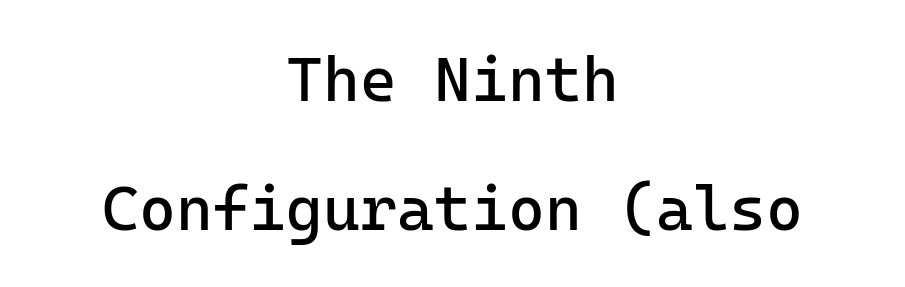
Q: Is the text bold? A: No.
Q: Is the text italic (slanted)? A: No, it is upright.
Q: Is the typeface a serif or a sans-serif typeface? A: Sans-serif.
Q: Is the text underlined? A: No.
Q: How is the paragraph aligned? A: Centered.
Q: Is the spacing between letters normal or unusually wide? A: Normal.
Q: Is the spacing between lines tight, normal or loose? A: Loose.
Q: Width (condensed, normal, or wide)? A: Normal.
Q: Stroke contrast? A: Low.
Q: x-height? A: Medium.
Q: Monospaced? A: Yes.
